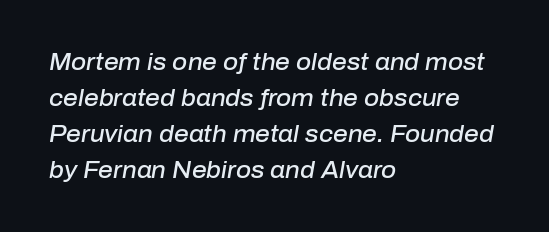
Q: Is the text bold? A: Semi-bold.
Q: Is the text italic (slanted)? A: Yes, it leans right by about 10 degrees.
Q: Is the text underlined? A: No.
Q: How is the paragraph aligned? A: Left-aligned.
Q: Is the spacing between letters normal or unusually wide? A: Normal.
Q: Is the spacing between lines tight, normal or loose? A: Normal.
